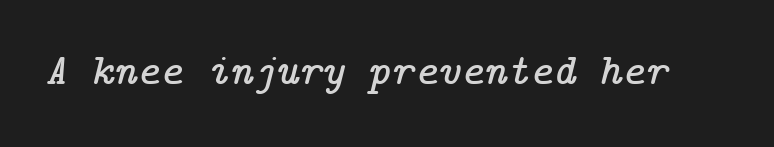
The face used here is seriffed, in the tradition of book romans. The string is rendered with underlining switched off. The rendering keeps characters at their native spacing. The glyphs look as if they've been sheared to an angle.
